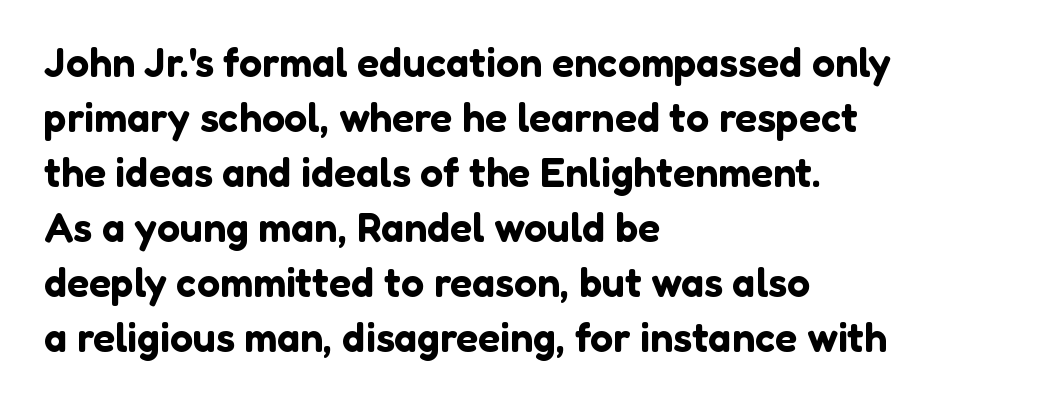
The image shows 41 px sans-serif type, upright; set left-aligned, normal line spacing (1.34x), normal letter spacing, not underlined; low stroke contrast and a medium x-height.
